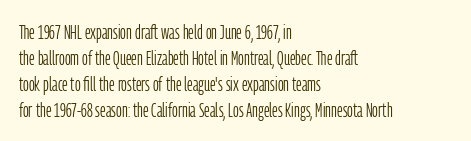
The image shows 20 px text type, upright; set left-aligned, normal line spacing (1.3x), normal letter spacing, not underlined.
